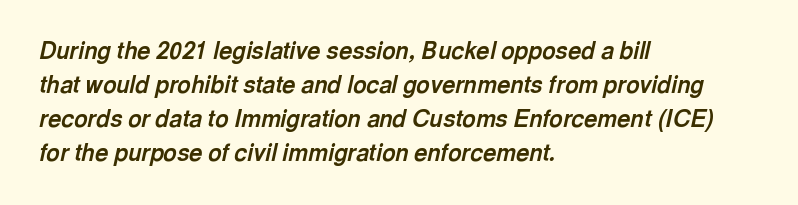
The image shows 23 px bold type, italic (leaning right); set left-aligned, normal line spacing (1.48x), normal letter spacing, not underlined.
